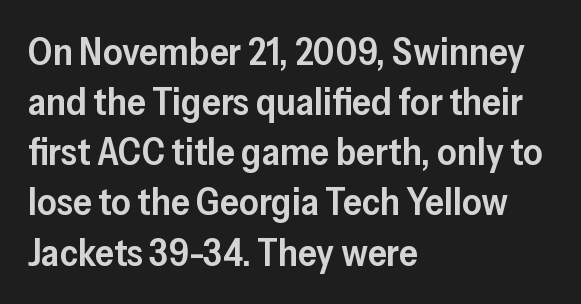
{"serif": "no", "italic": "no", "bold": "semi", "weight": "semibold", "width": "normal", "stroke_contrast": "low", "x_height": "medium", "monospaced": "no", "underline": "no", "align": "left", "line_spacing": "normal", "line_spacing_ratio": 1.32, "letter_spacing": "normal", "letter_spacing_em": 0.0, "glyph_px": 38}
